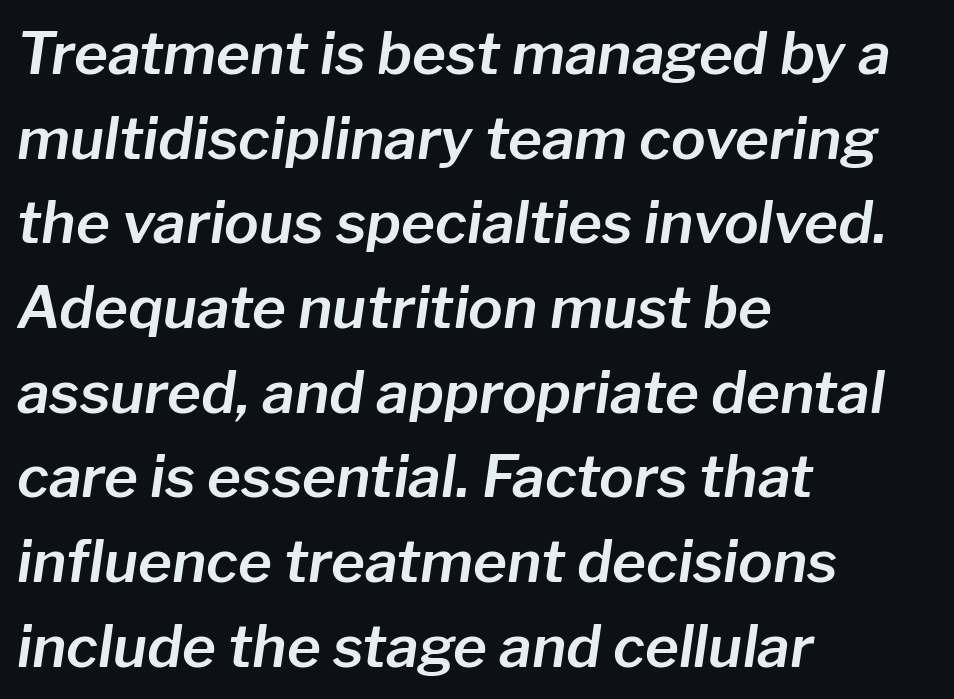
Q: Is the text italic (slanted)? A: Yes, it leans right by about 8 degrees.
Q: Is the text underlined? A: No.
Q: How is the paragraph aligned? A: Left-aligned.
Q: Is the spacing between letters normal or unusually wide? A: Normal.
Q: Is the spacing between lines tight, normal or loose? A: Normal.
Q: Width (condensed, normal, or wide)? A: Normal.
Q: Stroke contrast? A: Low.
Q: x-height? A: Medium.
Q: Monospaced? A: No.
